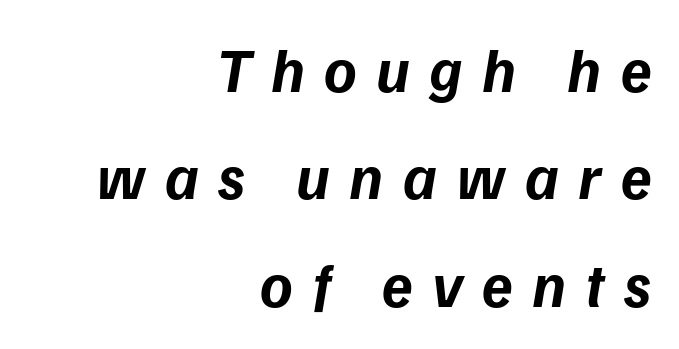
The image shows 62 px bold type, italic (leaning right); set right-aligned, line spacing 1.73x, unusually wide letter spacing (+0.31 em), not underlined; low stroke contrast and a medium x-height.
